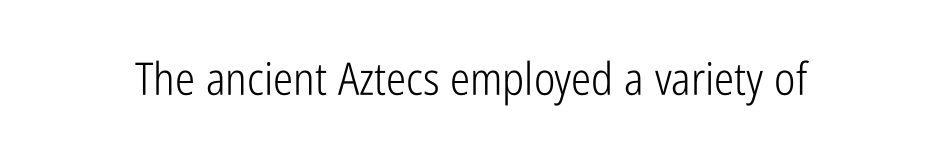
Q: Is the text bold? A: No.
Q: Is the text italic (slanted)? A: No, it is upright.
Q: Is the typeface a serif or a sans-serif typeface? A: Sans-serif.
Q: Is the text underlined? A: No.
Q: Is the spacing between letters normal or unusually wide? A: Normal.
Q: Width (condensed, normal, or wide)? A: Condensed.
Q: Stroke contrast? A: Low.
Q: x-height? A: Medium.
Q: Monospaced? A: No.
